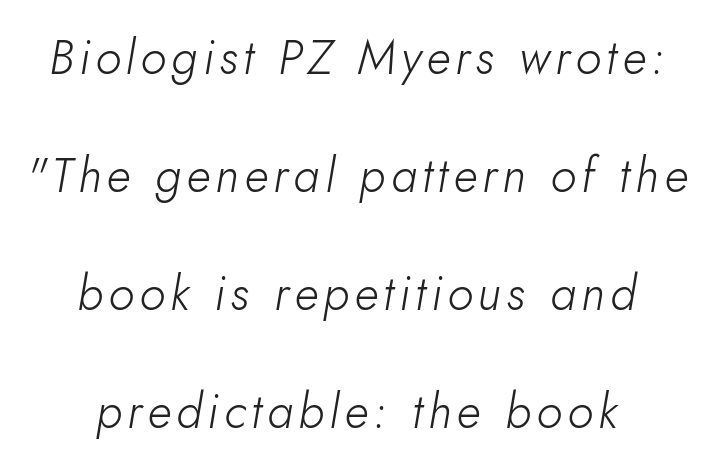
Q: Is the text bold? A: No.
Q: Is the text italic (slanted)? A: Yes, it leans right by about 10 degrees.
Q: Is the text underlined? A: No.
Q: How is the paragraph aligned? A: Centered.
Q: Is the spacing between lines tight, normal or loose? A: Loose.
Q: Width (condensed, normal, or wide)? A: Normal.
Q: Stroke contrast? A: Low.
Q: x-height? A: Small.
Q: Monospaced? A: No.
